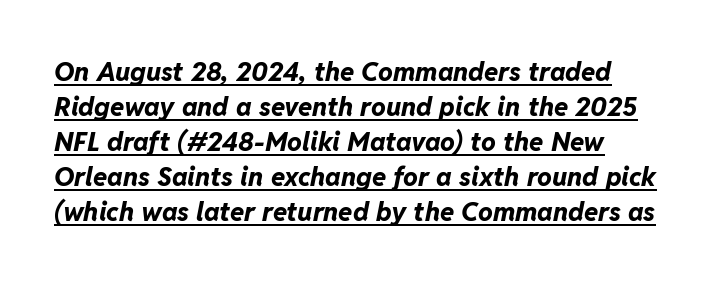
Students, observe the line beneath the letters — that is underlining. You could call the tracking neutral — neither tight nor loose. These lines were composed using italics. One glance says typical: line gaps are just what's usual.
